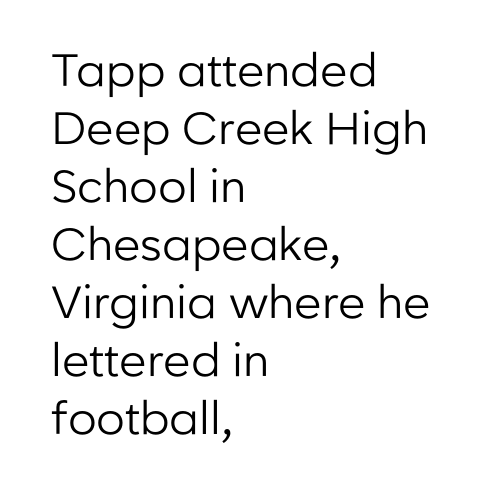
The specimen reads as upright at a glance. Line starts are locked; line ends wander. You could not count columns in this text — the font is proportionally spaced. Glyph-to-glyph distance matches everyday printed text. The font sits on the lighter half of the weight spectrum, regular included. The letters carry no serifs — their stems end cleanly without finishing strokes.
